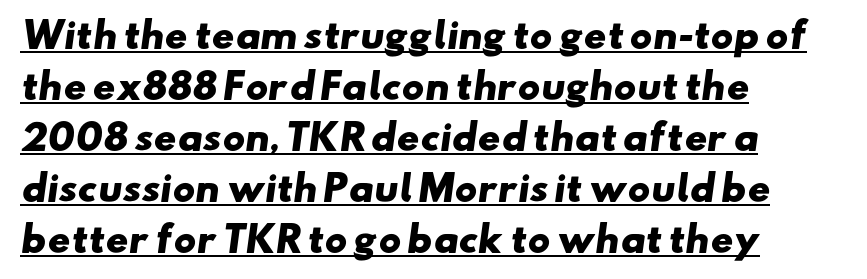
The image shows 34 px heavy, wide sans-serif type; set left-aligned, normal line spacing (1.5x), normal letter spacing, underlined; low stroke contrast and a small x-height.
